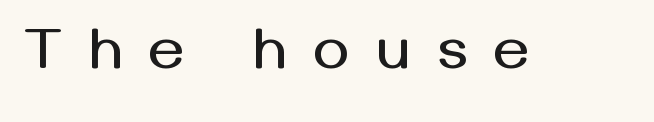
Tracking here is generous; glyphs stand well apart from one another. Each letter keeps its own natural width here, so spacing adapts to shape. Does the lettering tilt? It doesn't — this is upright. Letters rest on an invisible, unmarked baseline.
